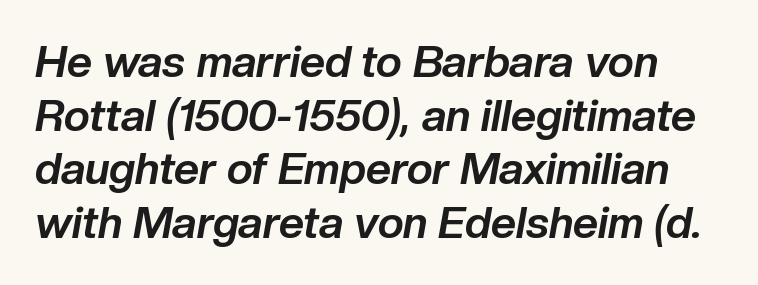
The image shows 44 px bold type, italic (leaning right); set line spacing 1.22x, normal letter spacing, not underlined; low stroke contrast and a medium x-height.
